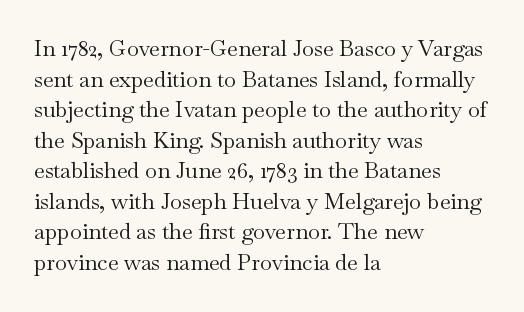
{"italic": "no", "bold": "no", "underline": "no", "align": "left", "line_spacing": "normal", "line_spacing_ratio": 1.39, "letter_spacing": "normal", "letter_spacing_em": 0.0, "glyph_px": 22}
